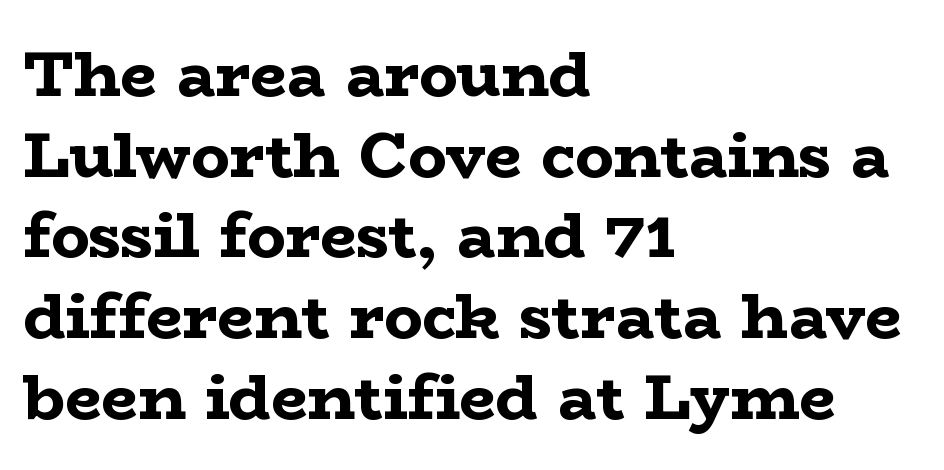
The image shows 64 px bold, wide serif type, upright; set left-aligned, normal line spacing (1.26x), normal letter spacing, not underlined; low stroke contrast and a medium x-height.
